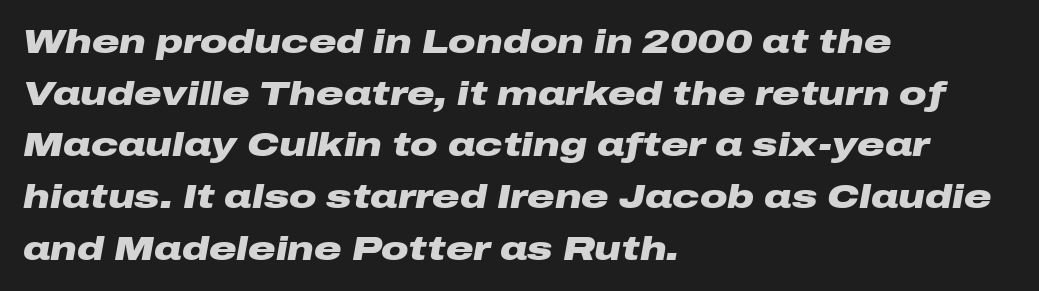
The font's italic variant was chosen for this text. Words appear dense and cohesive because spacing is normal. A bare baseline throughout the passage. Is this a fixed-width face? No — the glyphs have proportional, varying widths. Each glyph is drawn with heavy, bold strokes. Vertical spacing — default.
